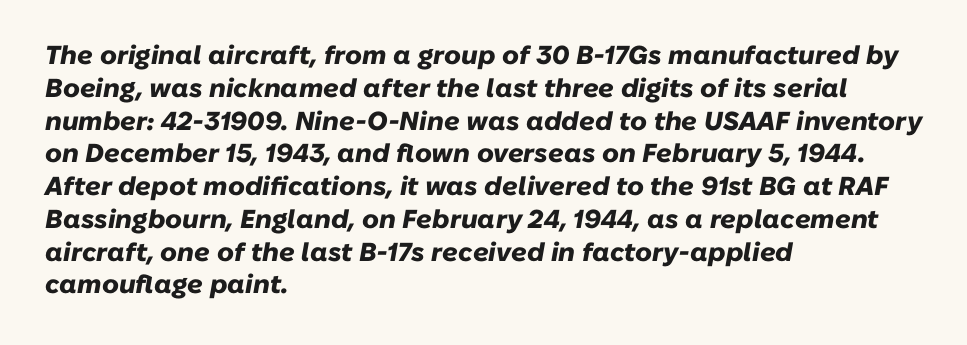
Q: Is the text bold? A: Yes.
Q: Is the text italic (slanted)? A: Yes, it leans right by about 10 degrees.
Q: Is the text underlined? A: No.
Q: How is the paragraph aligned? A: Left-aligned.
Q: Is the spacing between letters normal or unusually wide? A: Normal.
Q: Is the spacing between lines tight, normal or loose? A: Normal.
